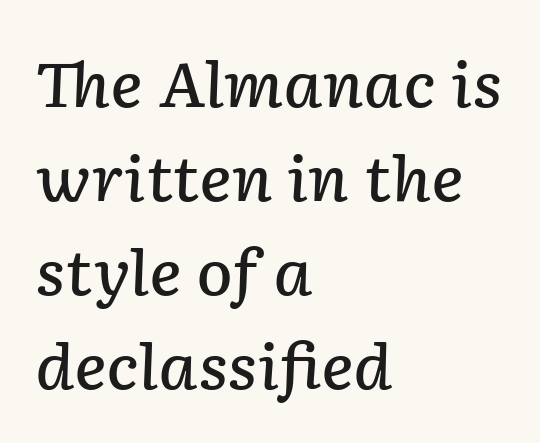
The image shows 61 px semibold type, italic (leaning right); set left-aligned, normal line spacing (1.54x), normal letter spacing, not underlined; low stroke contrast and a medium x-height.
